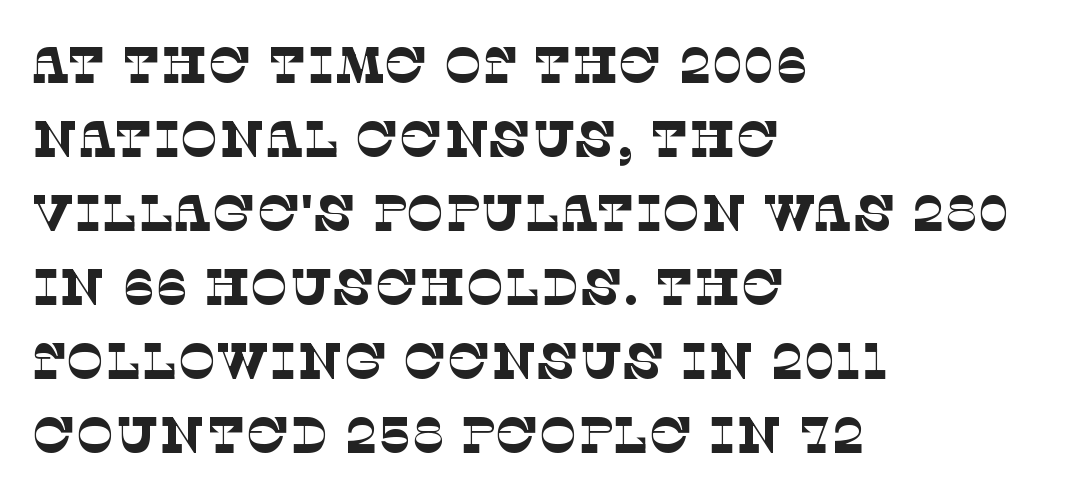
{"serif": "yes", "bold": "no", "weight": "thin", "width": "normal", "stroke_contrast": "low", "x_height": "large", "monospaced": "no", "underline": "no", "align": "left", "line_spacing": "normal", "line_spacing_ratio": 1.45, "letter_spacing": "normal", "letter_spacing_em": 0.0, "glyph_px": 51}
